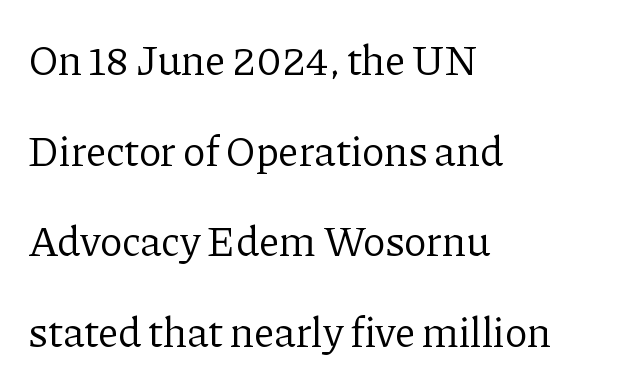
This rendering employs a face with finishing strokes, i.e., a serif. Weight: in the light-to-regular range. Any mark beneath the type? The region is blank. The vertical gap from one line to the next is large. The lines are quadded left.
